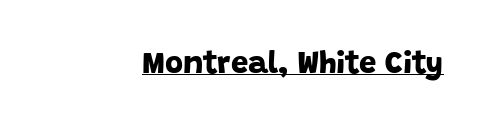
{"serif": "no", "bold": "yes", "weight": "bold", "width": "normal", "stroke_contrast": "low", "x_height": "large", "monospaced": "no", "underline": "yes", "letter_spacing": "normal", "letter_spacing_em": 0.0, "glyph_px": 31}
